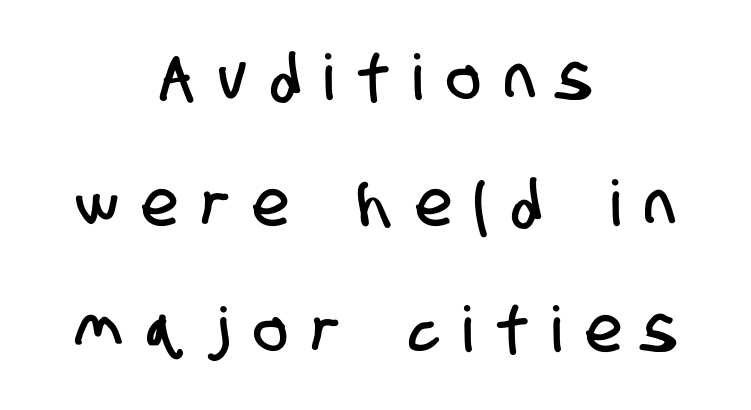
Each letter's strokes conclude bluntly, with no projecting serifs. Here the glyphs are tracked loosely, breaking word shapes into spaced letters. Here the designer chose a conventional face with non-uniform glyph widths. Quick note: underline off. Notice the wide empty band between every row — that's loose leading. Is the block centered? Yes — each line is placed symmetrically about the middle.
